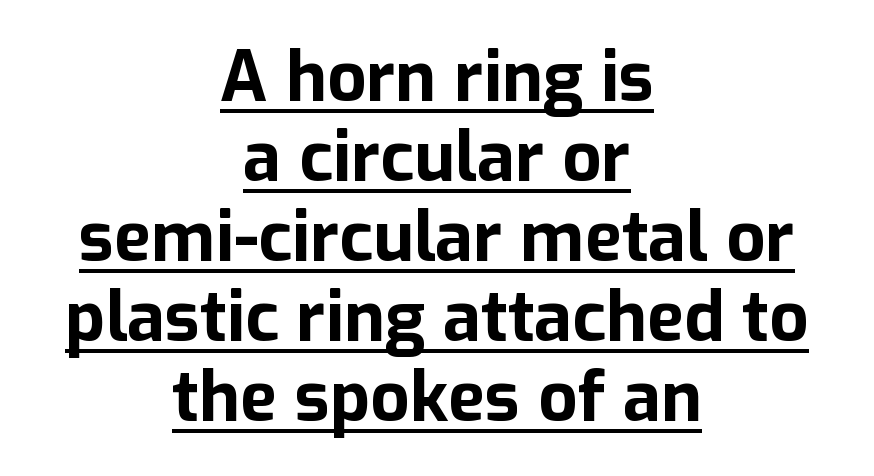
Q: Is the text bold? A: Yes.
Q: Is the text italic (slanted)? A: No, it is upright.
Q: Is the typeface a serif or a sans-serif typeface? A: Sans-serif.
Q: Is the text underlined? A: Yes.
Q: How is the paragraph aligned? A: Centered.
Q: Is the spacing between letters normal or unusually wide? A: Normal.
Q: Width (condensed, normal, or wide)? A: Normal.
Q: Stroke contrast? A: Low.
Q: x-height? A: Medium.
Q: Monospaced? A: No.
